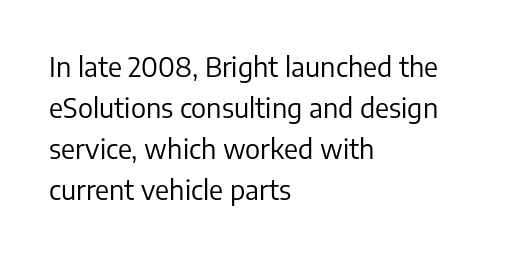
The image shows 27 px text type, upright; set left-aligned, normal line spacing (1.52x), normal letter spacing, not underlined.
